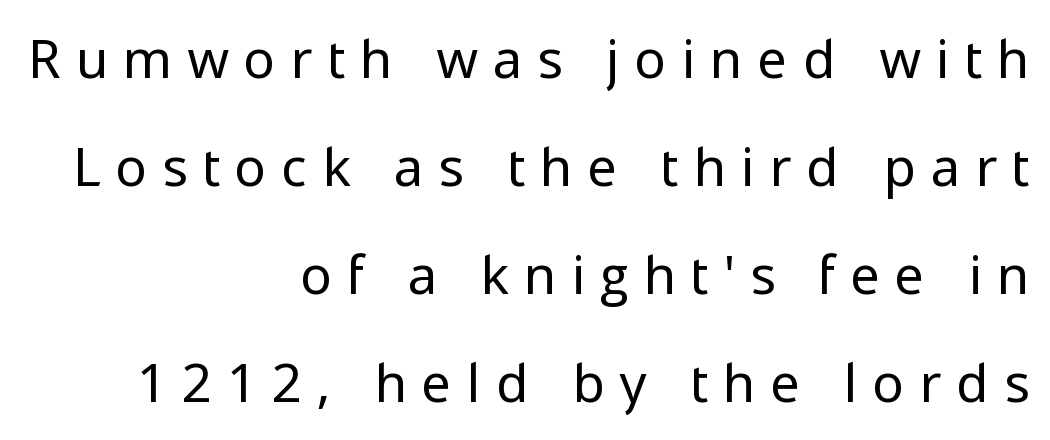
Q: Is the text bold? A: No.
Q: Is the text italic (slanted)? A: No, it is upright.
Q: Is the typeface a serif or a sans-serif typeface? A: Sans-serif.
Q: Is the text underlined? A: No.
Q: How is the paragraph aligned? A: Right-aligned.
Q: Is the spacing between letters normal or unusually wide? A: Unusually wide.
Q: Is the spacing between lines tight, normal or loose? A: Loose.
Q: Width (condensed, normal, or wide)? A: Normal.
Q: Stroke contrast? A: Low.
Q: x-height? A: Medium.
Q: Monospaced? A: No.
